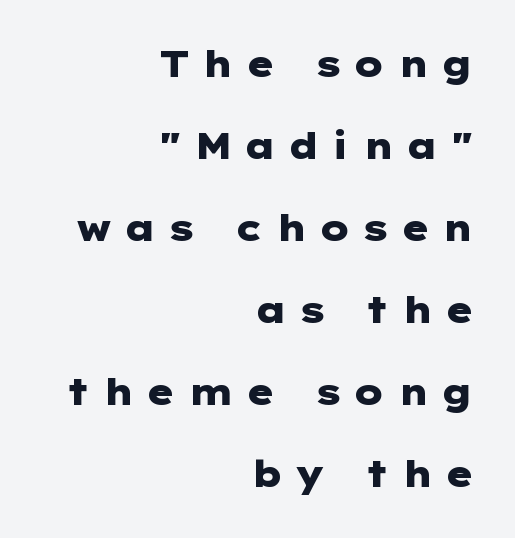
{"serif": "no", "italic": "no", "bold": "yes", "weight": "heavy", "width": "wide", "stroke_contrast": "low", "x_height": "medium", "underline": "no", "align": "right", "line_spacing": "loose", "line_spacing_ratio": 2.28, "letter_spacing": "wide", "letter_spacing_em": 0.32, "glyph_px": 36}
